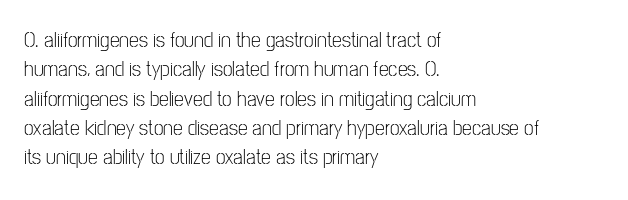
Caption: face not bold, strokes unweighted. Whoever set this chose a conventional vertical rhythm. This sample uses plain, unmodified letter spacing. The lettering stays uniformly vertical, giving the passage a roman look. Rule under the text: the space is simply empty.
